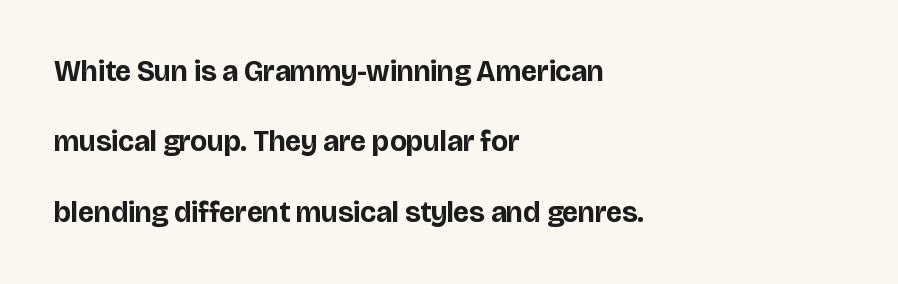
Q: Is the text bold? A: Yes.
Q: Is the text italic (slanted)? A: No, it is upright.
Q: Is the typeface a serif or a sans-serif typeface? A: Sans-serif.
Q: Is the text underlined? A: No.
Q: How is the paragraph aligned? A: Left-aligned.
Q: Is the spacing between letters normal or unusually wide? A: Normal.
Q: Is the spacing between lines tight, normal or loose? A: Loose.
Q: Width (condensed, normal, or wide)? A: Normal.
Q: Stroke contrast? A: Low.
Q: x-height? A: Large.
Q: Monospaced? A: No.
